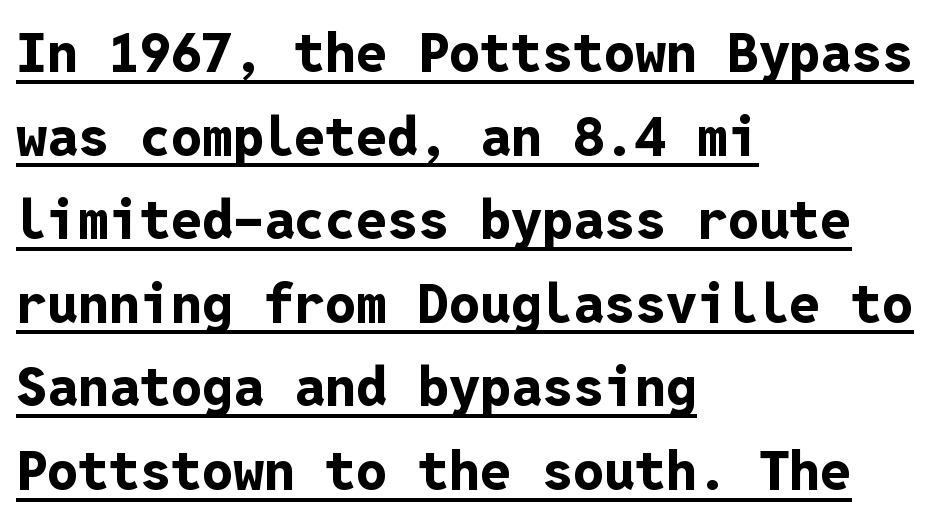
Q: Is the text bold? A: Yes.
Q: Is the text italic (slanted)? A: No, it is upright.
Q: Is the typeface a serif or a sans-serif typeface? A: Sans-serif.
Q: Is the text underlined? A: Yes.
Q: How is the paragraph aligned? A: Left-aligned.
Q: Is the spacing between letters normal or unusually wide? A: Normal.
Q: Is the spacing between lines tight, normal or loose? A: Normal.
Q: Width (condensed, normal, or wide)? A: Normal.
Q: Stroke contrast? A: Low.
Q: x-height? A: Medium.
Q: Monospaced? A: Yes.
